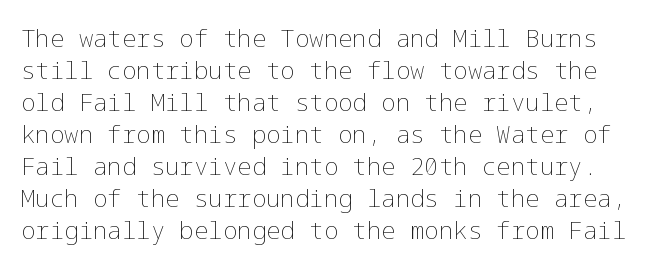
Q: Is the text bold? A: No.
Q: Is the text italic (slanted)? A: No, it is upright.
Q: Is the text underlined? A: No.
Q: Is the spacing between letters normal or unusually wide? A: Normal.
Q: Is the spacing between lines tight, normal or loose? A: Normal.
